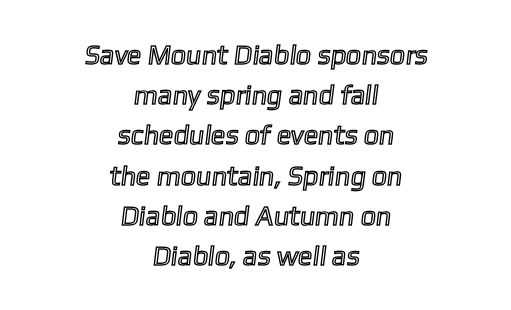
Each row of text sits above clean, open space. Honestly, the letter spacing is just normal — you wouldn't notice it. Reading down the column, the eye jumps a familiar distance to each next line. Typeset on center — no edge is straight.
